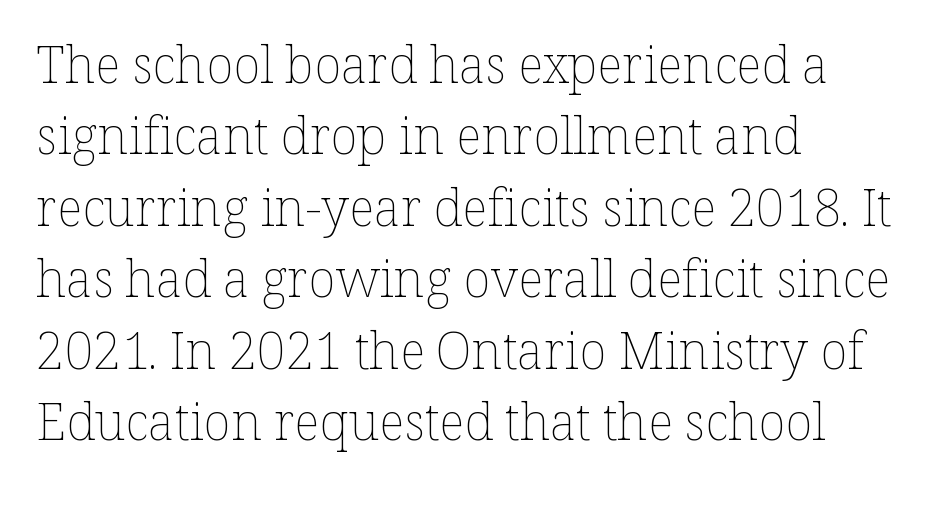
{"italic": "no", "bold": "no", "weight": "thin", "width": "normal", "stroke_contrast": "low", "x_height": "medium", "monospaced": "no", "underline": "no", "align": "left", "line_spacing": "normal", "line_spacing_ratio": 1.4, "letter_spacing": "normal", "letter_spacing_em": 0.0, "glyph_px": 51}
